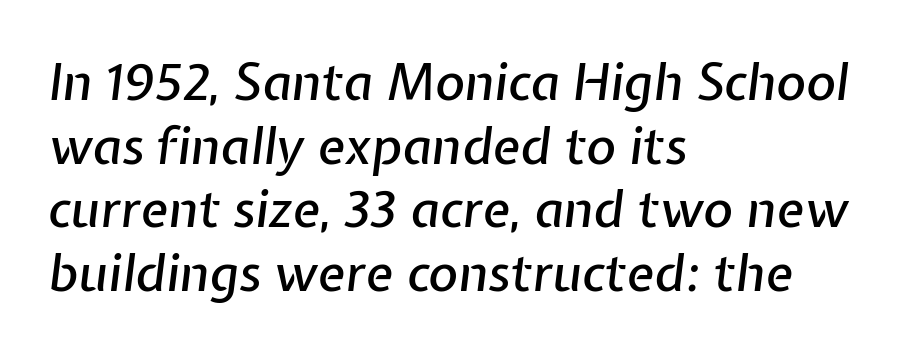
{"italic": "yes", "lean": "right", "slant_degrees": 7, "width": "normal", "stroke_contrast": "low", "x_height": "medium", "monospaced": "no", "underline": "no", "align": "left", "line_spacing": "normal", "line_spacing_ratio": 1.25, "letter_spacing": "normal", "letter_spacing_em": 0.0, "glyph_px": 51}
